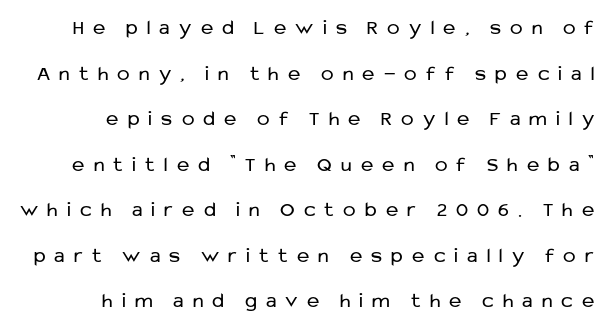
{"italic": "no", "bold": "no", "underline": "no", "line_spacing": "loose", "line_spacing_ratio": 2.17, "letter_spacing": "wide", "letter_spacing_em": 0.44, "glyph_px": 21}
